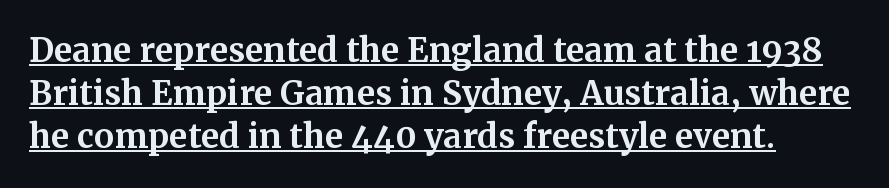
The image shows 33 px bold serif type, upright; set left-aligned, normal line spacing (1.31x), normal letter spacing, underlined; medium stroke contrast and a medium x-height.
